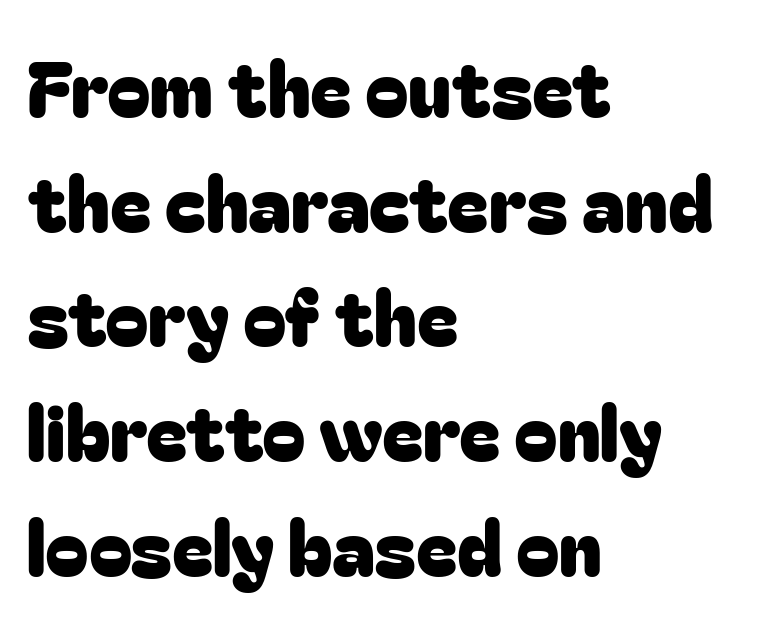
{"serif": "no", "italic": "no", "width": "normal", "stroke_contrast": "low", "x_height": "medium", "monospaced": "no", "underline": "no", "align": "left", "line_spacing": "normal", "line_spacing_ratio": 1.47, "letter_spacing": "normal", "letter_spacing_em": 0.0, "glyph_px": 78}
